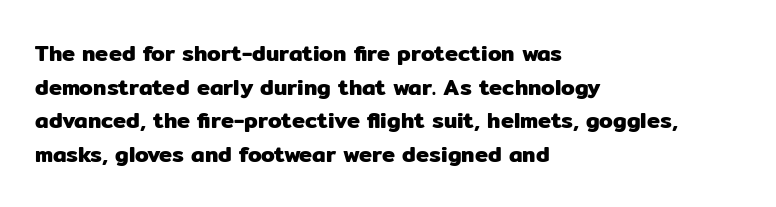
The image shows 22 px text type, upright; set left-aligned, normal line spacing (1.53x), normal letter spacing, not underlined.
